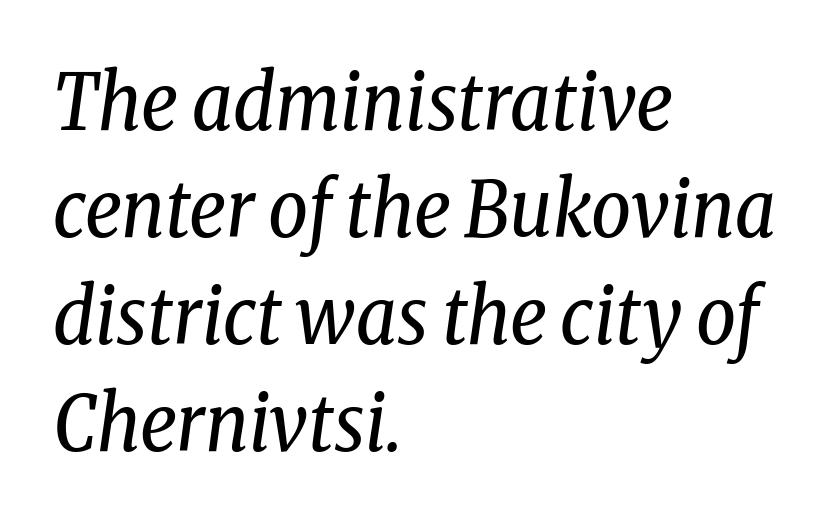
{"serif": "yes", "italic": "yes", "lean": "right", "slant_degrees": 8, "bold": "no", "weight": "regular", "width": "condensed", "stroke_contrast": "low", "x_height": "medium", "monospaced": "no", "underline": "no", "align": "left", "line_spacing": "normal", "line_spacing_ratio": 1.37, "letter_spacing": "normal", "letter_spacing_em": 0.0, "glyph_px": 78}
